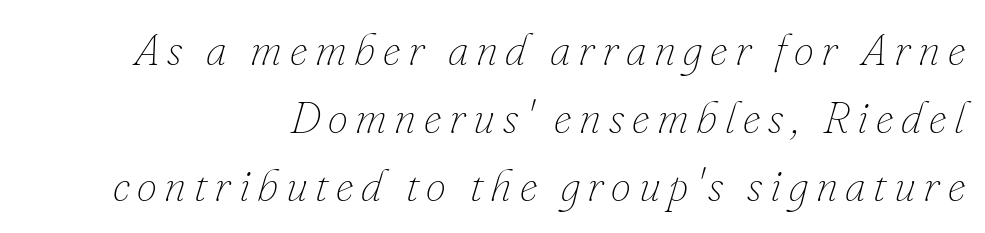
The image shows 45 px thin type, italic (leaning right); set right-aligned, normal line spacing (1.51x), not underlined; low stroke contrast and a small x-height.
